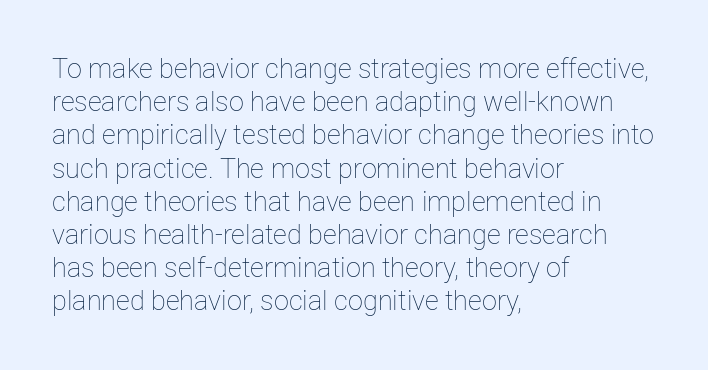
The image shows 27 px text type, upright; set left-aligned, line spacing 1.23x, normal letter spacing, not underlined.
